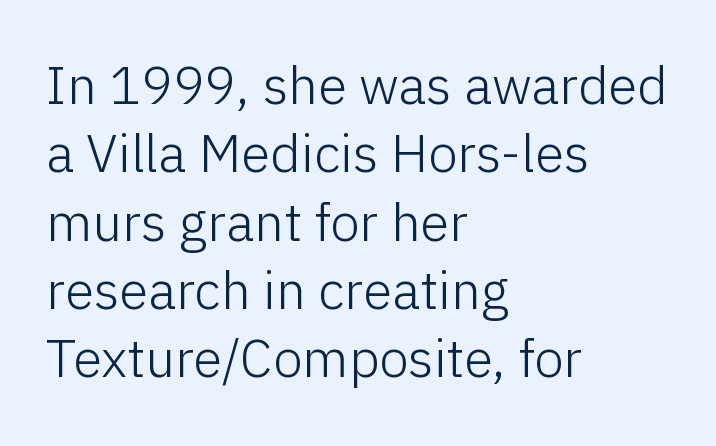
Underline: absent. Spacing verdict: proportional, widths tailored to each character. Heft: none added — not bold. Posture: vertical. The rendering anchors every line to the left-hand side.
